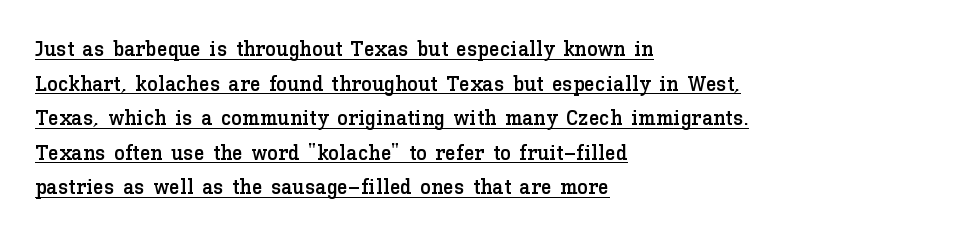
Q: Is the text italic (slanted)? A: No, it is upright.
Q: Is the text underlined? A: Yes.
Q: How is the paragraph aligned? A: Left-aligned.
Q: Is the spacing between letters normal or unusually wide? A: Normal.
Q: Is the spacing between lines tight, normal or loose? A: Normal.
